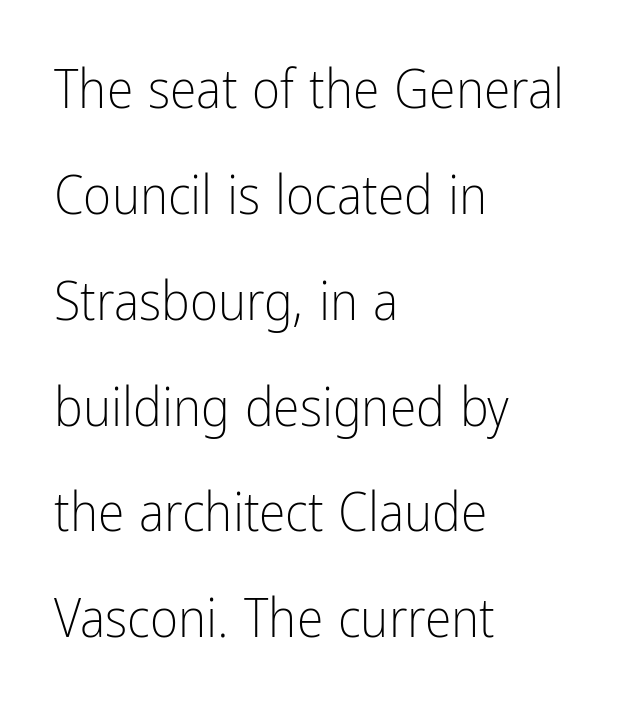
Q: Is the text bold? A: No.
Q: Is the text italic (slanted)? A: No, it is upright.
Q: Is the typeface a serif or a sans-serif typeface? A: Sans-serif.
Q: Is the text underlined? A: No.
Q: How is the paragraph aligned? A: Left-aligned.
Q: Is the spacing between letters normal or unusually wide? A: Normal.
Q: Is the spacing between lines tight, normal or loose? A: Loose.
Q: Width (condensed, normal, or wide)? A: Condensed.
Q: Stroke contrast? A: Low.
Q: x-height? A: Medium.
Q: Monospaced? A: No.
